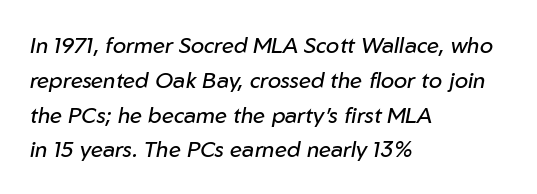
Q: Is the text bold? A: No.
Q: Is the text italic (slanted)? A: Yes, it leans right by about 10 degrees.
Q: Is the text underlined? A: No.
Q: How is the paragraph aligned? A: Left-aligned.
Q: Is the spacing between letters normal or unusually wide? A: Normal.
Q: Is the spacing between lines tight, normal or loose? A: Normal.
